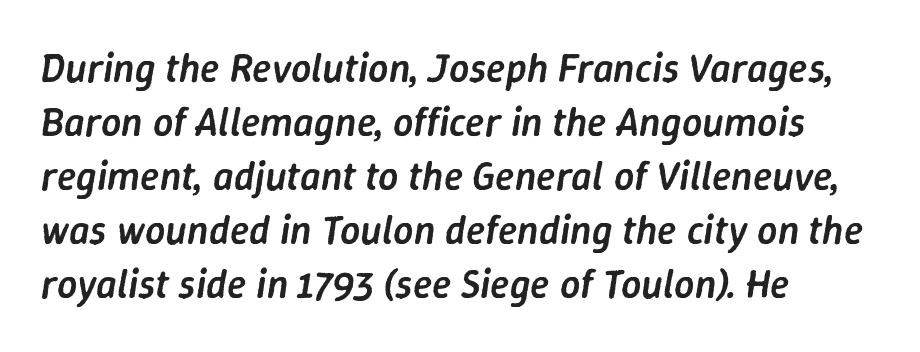
Q: Is the text bold? A: Semi-bold.
Q: Is the text italic (slanted)? A: Yes, it leans right by about 9 degrees.
Q: Is the text underlined? A: No.
Q: How is the paragraph aligned? A: Left-aligned.
Q: Is the spacing between letters normal or unusually wide? A: Normal.
Q: Is the spacing between lines tight, normal or loose? A: Normal.
Q: Width (condensed, normal, or wide)? A: Normal.
Q: Stroke contrast? A: Low.
Q: x-height? A: Medium.
Q: Monospaced? A: No.
